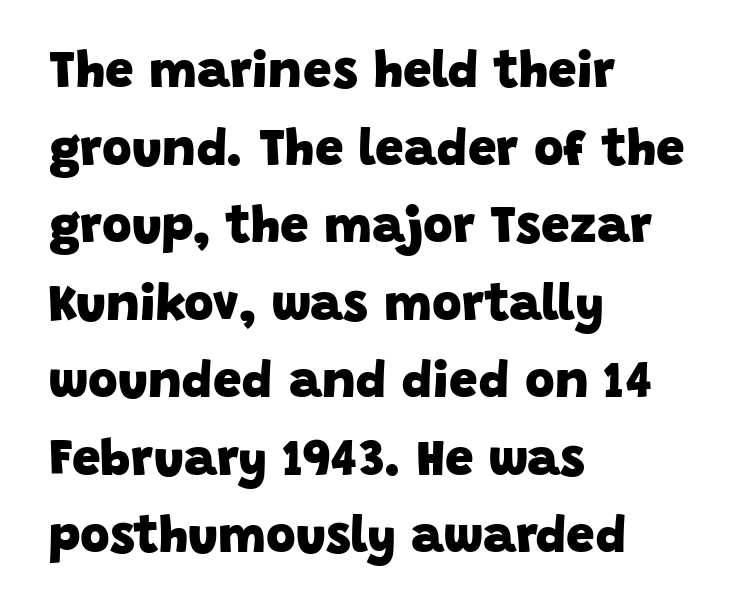
The image shows 51 px heavy sans-serif type; set left-aligned, normal line spacing (1.52x), normal letter spacing, not underlined; low stroke contrast and a large x-height.
